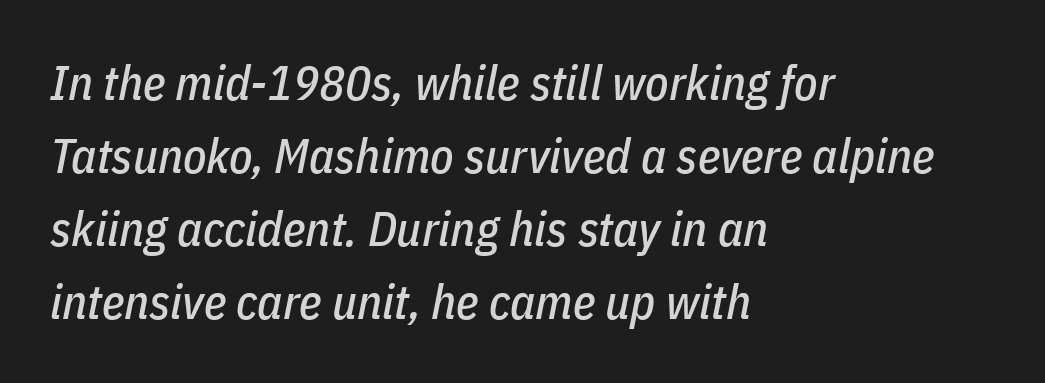
These lines are rendered in a variable-pitch font. Tall strokes in this sample are angled rather than plumb. Short and long lines alike share a common starting point at left. Regular leading. The baseline area is clear.
